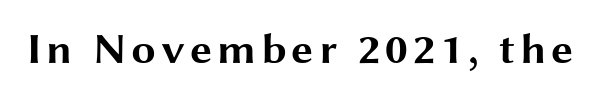
{"serif": "no", "italic": "no", "bold": "yes", "weight": "bold", "width": "wide", "stroke_contrast": "medium", "x_height": "medium", "monospaced": "no", "underline": "no", "glyph_px": 44}
